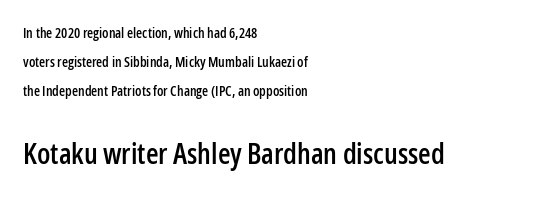
{"serif": "no", "italic": "no", "width": "condensed", "stroke_contrast": "low", "x_height": "medium", "monospaced": "no", "underline": "no", "align": "left", "line_spacing": "loose", "line_spacing_ratio": 2.07, "letter_spacing": "normal", "letter_spacing_em": 0.0, "larger_block": "second", "size_ratio": 2.07, "glyph_px": 29}
